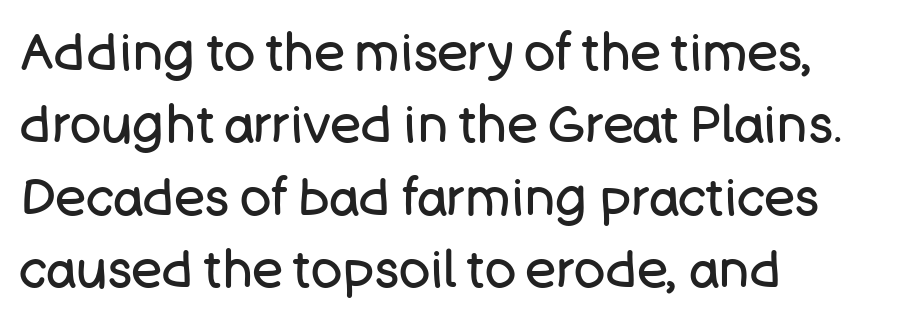
Q: Is the text bold? A: No.
Q: Is the text italic (slanted)? A: No, it is upright.
Q: Is the typeface a serif or a sans-serif typeface? A: Sans-serif.
Q: Is the text underlined? A: No.
Q: How is the paragraph aligned? A: Left-aligned.
Q: Is the spacing between letters normal or unusually wide? A: Normal.
Q: Is the spacing between lines tight, normal or loose? A: Normal.
Q: Width (condensed, normal, or wide)? A: Normal.
Q: Stroke contrast? A: Low.
Q: x-height? A: Large.
Q: Monospaced? A: No.
